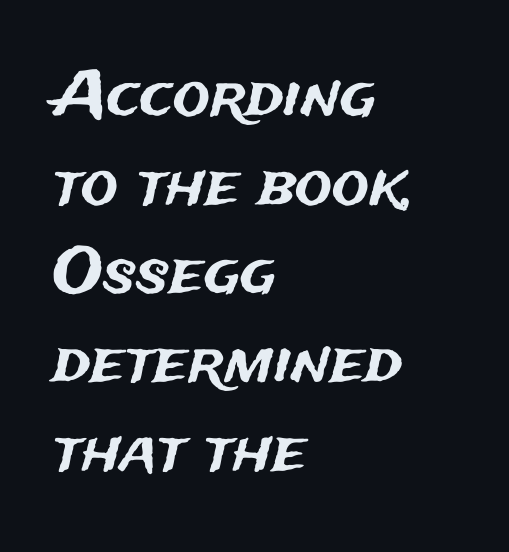
The image shows 62 px sans-serif type; set left-aligned, normal line spacing (1.43x), normal letter spacing, not underlined; medium stroke contrast and a medium x-height.
